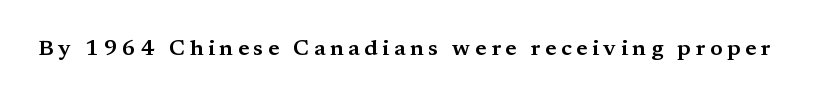
{"italic": "no", "underline": "no", "letter_spacing": "wide", "letter_spacing_em": 0.21, "glyph_px": 22}
